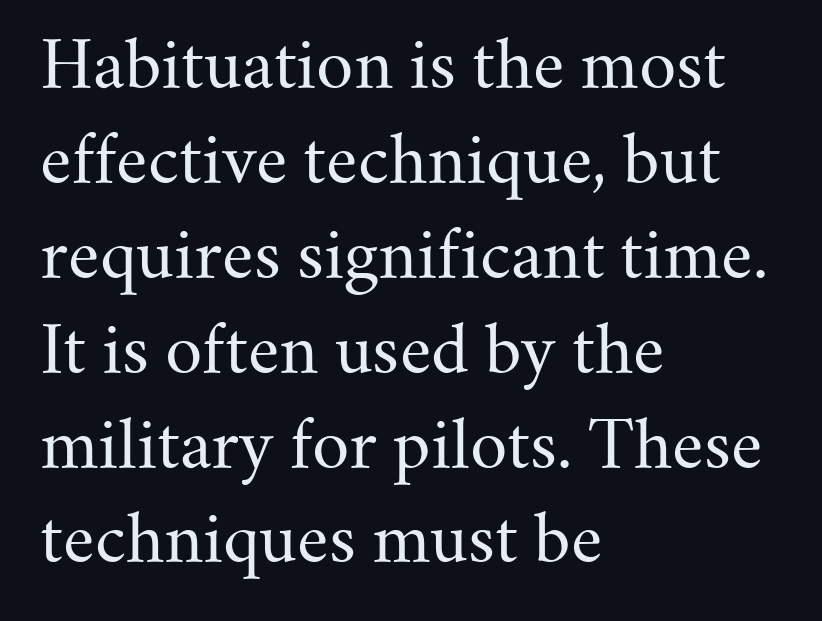
The image shows 65 px regular-weight serif type, upright; set left-aligned, normal line spacing (1.46x), normal letter spacing, not underlined; medium stroke contrast and a small x-height.
